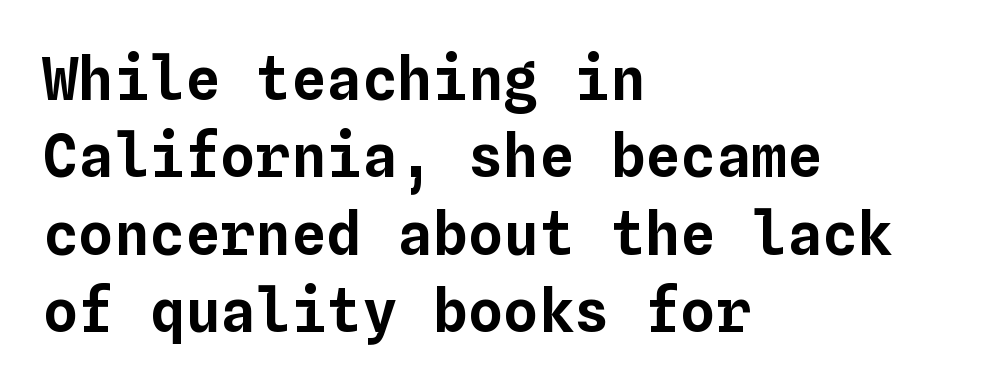
Designer's note — italics off, roman on. The passage shown has conventional tracking throughout. Monospaced: the letters line up in strict vertical columns. Normally led — the rows are evenly, conventionally spaced.
